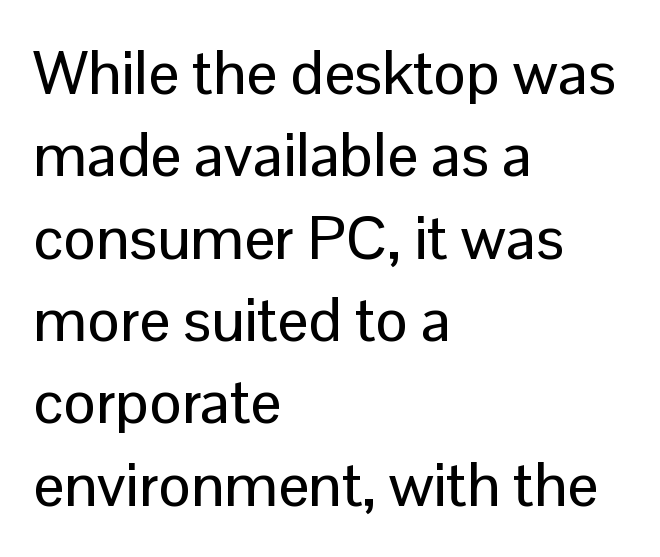
The image shows 61 px sans-serif type, upright; set left-aligned, normal line spacing (1.35x), normal letter spacing, not underlined; low stroke contrast and a medium x-height.
